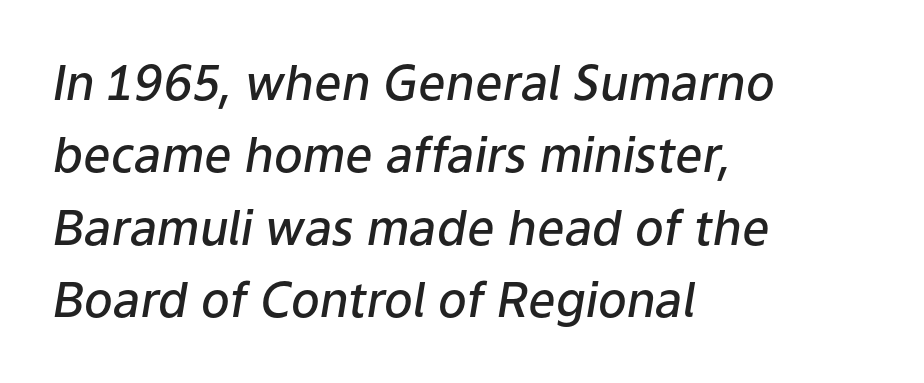
The face used here is proportionally spaced, like ordinary book or web type. Alignment: flush left. The gaps between neighbouring characters are ordinary and unremarkable. The passage shown leans; its letterforms are oblique. Interline gaps are of average width in this sample.
